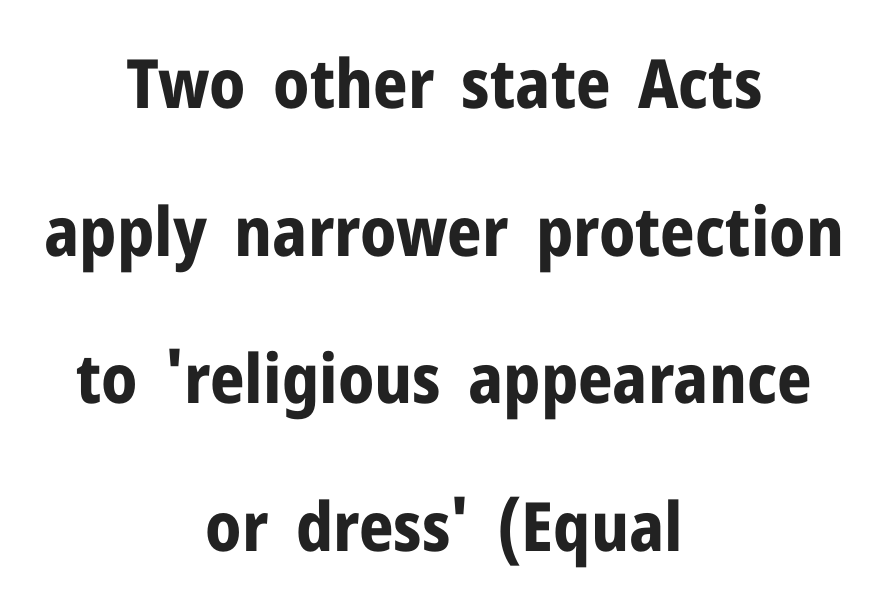
{"serif": "no", "italic": "no", "bold": "yes", "weight": "bold", "width": "normal", "stroke_contrast": "low", "x_height": "medium", "monospaced": "no", "underline": "no", "align": "center", "line_spacing": "loose", "line_spacing_ratio": 2.17, "letter_spacing": "normal", "letter_spacing_em": 0.0, "glyph_px": 68}
